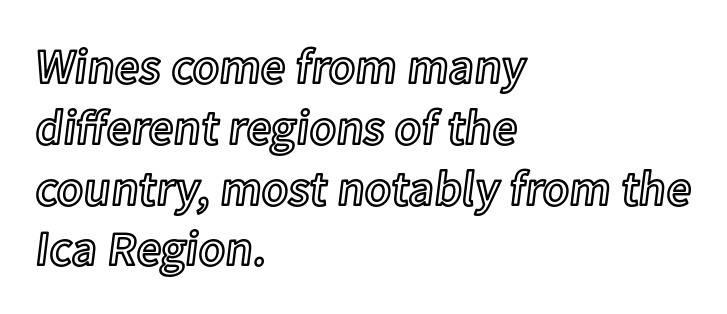
Q: Is the text italic (slanted)? A: Yes.
Q: Is the text underlined? A: No.
Q: How is the paragraph aligned? A: Left-aligned.
Q: Is the spacing between letters normal or unusually wide? A: Normal.
Q: Width (condensed, normal, or wide)? A: Normal.
Q: x-height? A: Medium.
Q: Monospaced? A: No.
